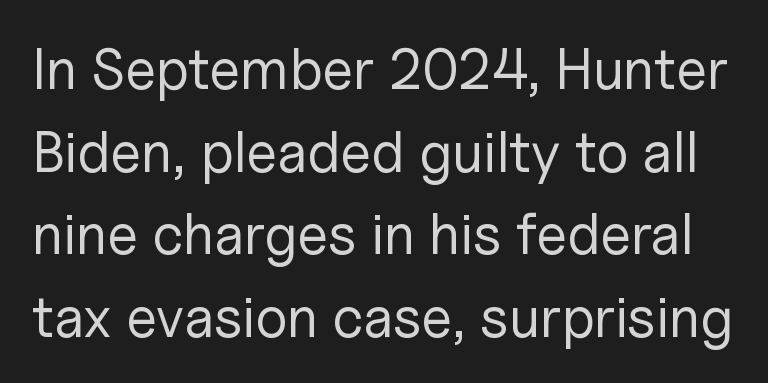
These lines sit exactly where default settings would place them. Look at the bottom of the vertical strokes: they stop flat, with no serifs. The rendering uses natural spacing where letterforms have individual widths. Underline: absent. These lines were composed using upright roman letters.
